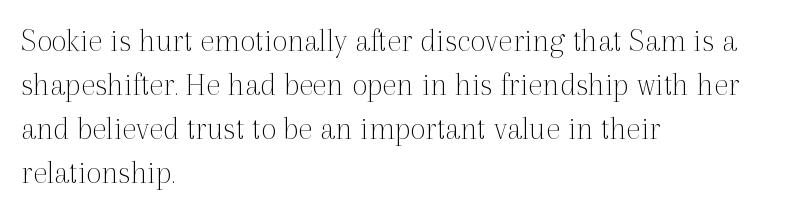
This sample uses an upright cut, with every glyph sitting square on the baseline. The gaps between neighbouring characters are ordinary and unremarkable. Is this a fixed-width face? No — the glyphs have proportional, varying widths. A student would call this left alignment; a typographer would say flush left, rag right.
